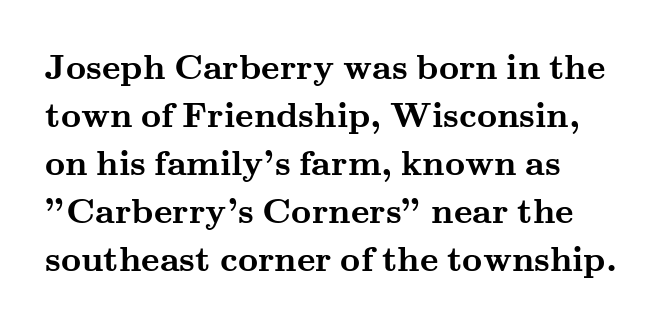
{"serif": "yes", "italic": "no", "bold": "yes", "weight": "semibold", "width": "wide", "stroke_contrast": "medium", "x_height": "small", "monospaced": "no", "underline": "no", "line_spacing": "normal", "line_spacing_ratio": 1.37, "letter_spacing": "normal", "letter_spacing_em": 0.0, "glyph_px": 35}
